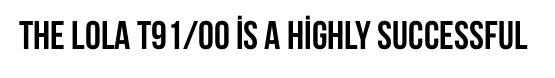
The image shows 40 px semibold, condensed sans-serif type, upright; set normal letter spacing, not underlined; low stroke contrast and a large x-height.
